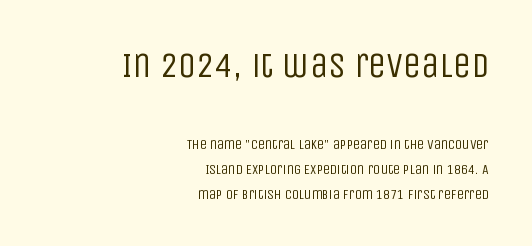
{"serif": "no", "italic": "no", "bold": "no", "weight": "regular", "width": "condensed", "stroke_contrast": "low", "x_height": "large", "monospaced": "no", "underline": "no", "align": "right", "line_spacing_ratio": 1.78, "letter_spacing": "normal", "letter_spacing_em": 0.0, "larger_block": "first", "size_ratio": 2.57, "glyph_px": 36}
